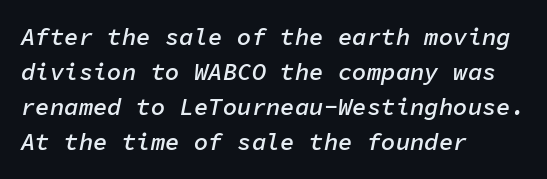
Q: Is the text bold? A: Semi-bold.
Q: Is the text italic (slanted)? A: Yes, it leans right by about 11 degrees.
Q: Is the text underlined? A: No.
Q: How is the paragraph aligned? A: Left-aligned.
Q: Is the spacing between letters normal or unusually wide? A: Normal.
Q: Is the spacing between lines tight, normal or loose? A: Normal.
